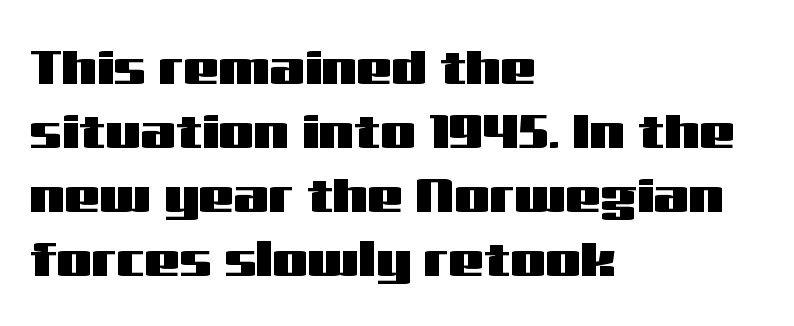
The image shows 50 px wide sans-serif type, upright; set left-aligned, normal line spacing (1.28x), normal letter spacing, not underlined; medium stroke contrast and a medium x-height.
